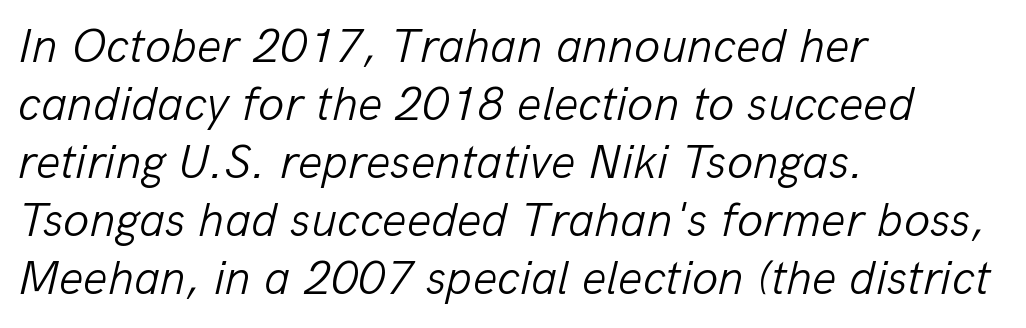
{"italic": "yes", "lean": "right", "slant_degrees": 13, "bold": "no", "weight": "light", "width": "normal", "stroke_contrast": "low", "x_height": "medium", "monospaced": "no", "underline": "no", "align": "left", "line_spacing_ratio": 1.21, "letter_spacing": "normal", "letter_spacing_em": 0.0, "glyph_px": 48}
